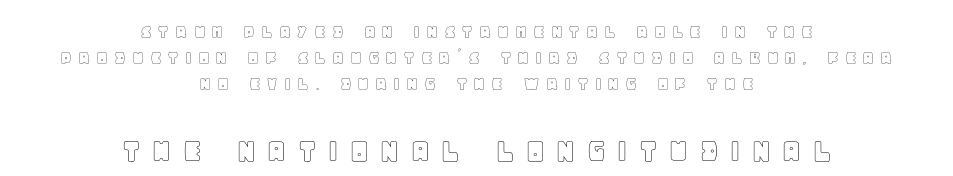
The image shows 36 px text type, upright; set centered, normal line spacing (1.25x), unusually wide letter spacing (+0.27 em), not underlined; the second (bottom) block is 1.71x larger; a large x-height.
